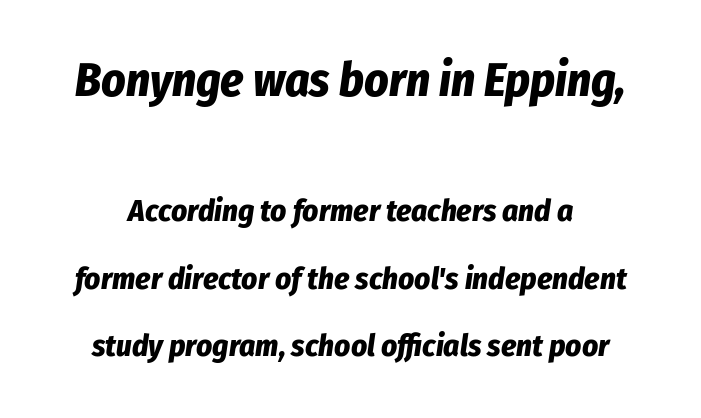
The image shows 47 px bold, condensed type, italic (leaning right); set loose line spacing (2.18x), normal letter spacing, not underlined; the first (top) block is 1.52x larger; low stroke contrast and a medium x-height.
